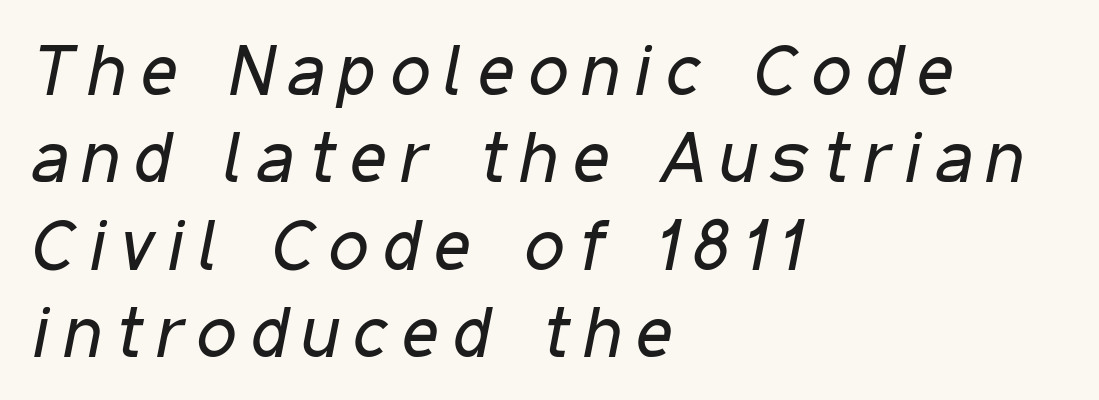
Spacing verdict: proportional, widths tailored to each character. Weight class: somewhere from thin through regular. Anything drawn beneath the words? Only blank space. The rendering anchors every line to the left-hand side. Slant detected: the letters are inclined.
